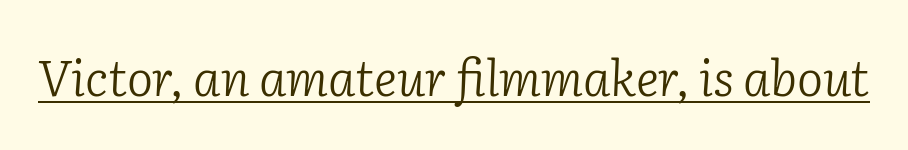
The image shows 49 px light serif type, italic (leaning right); set normal letter spacing, underlined; low stroke contrast and a medium x-height.
